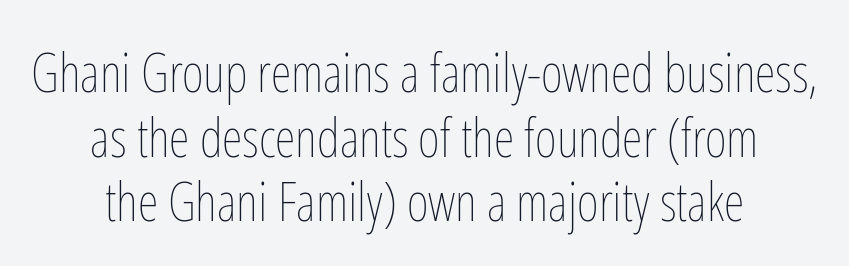
{"italic": "no", "bold": "no", "weight": "thin", "width": "condensed", "stroke_contrast": "low", "x_height": "medium", "monospaced": "no", "underline": "no", "align": "center", "line_spacing_ratio": 1.22, "letter_spacing": "normal", "letter_spacing_em": 0.0, "glyph_px": 53}
